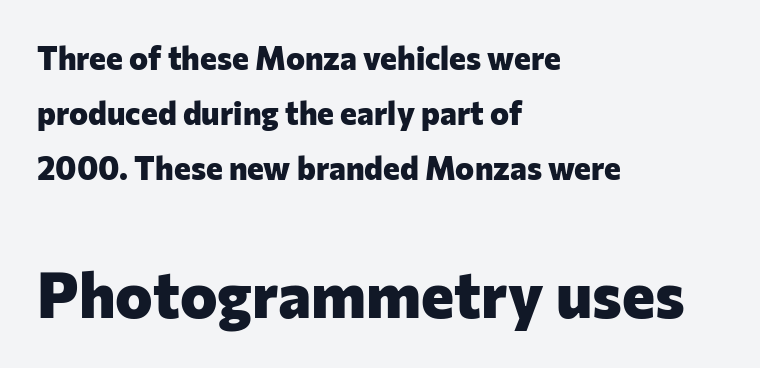
{"serif": "no", "italic": "no", "bold": "yes", "weight": "heavy", "width": "normal", "stroke_contrast": "low", "x_height": "medium", "monospaced": "no", "underline": "no", "align": "left", "line_spacing_ratio": 1.72, "letter_spacing": "normal", "letter_spacing_em": 0.0, "larger_block": "second", "size_ratio": 1.97, "glyph_px": 63}
